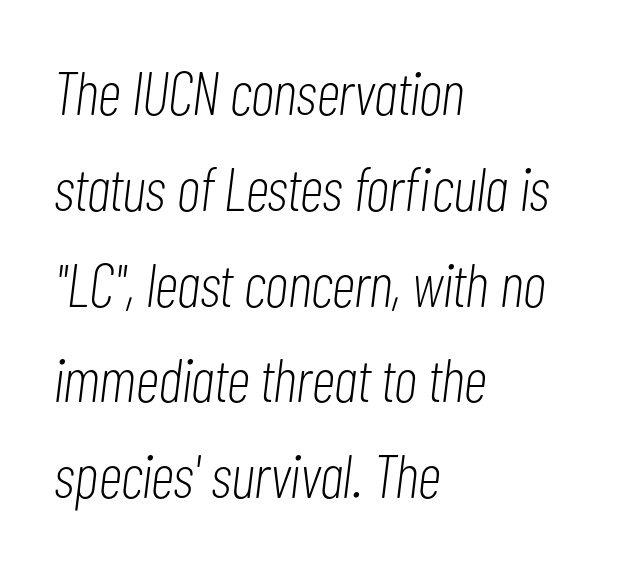
Q: Is the text bold? A: No.
Q: Is the text italic (slanted)? A: Yes, it leans right by about 7 degrees.
Q: Is the text underlined? A: No.
Q: How is the paragraph aligned? A: Left-aligned.
Q: Is the spacing between letters normal or unusually wide? A: Normal.
Q: Is the spacing between lines tight, normal or loose? A: Normal.
Q: Width (condensed, normal, or wide)? A: Condensed.
Q: Stroke contrast? A: Low.
Q: x-height? A: Medium.
Q: Monospaced? A: No.
